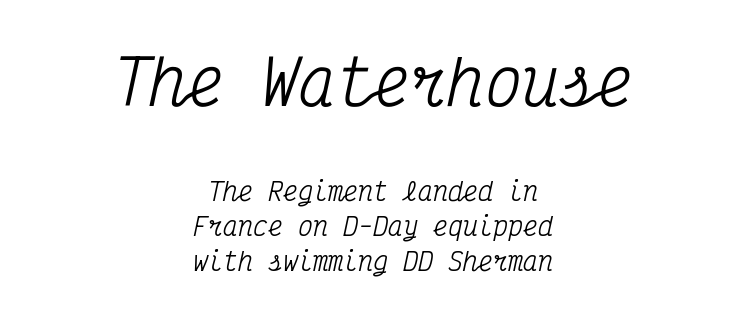
The image shows 62 px condensed serif type, italic (leaning right), monospaced; set centered, normal line spacing (1.4x), normal letter spacing, not underlined; the first (top) block is 2.48x larger; medium stroke contrast and a medium x-height.
